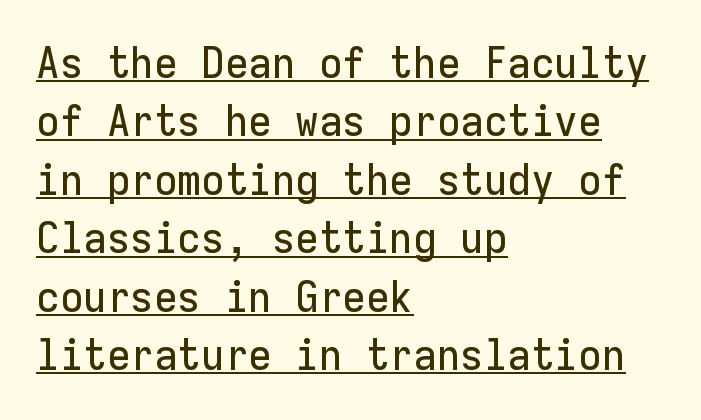
Q: Is the text italic (slanted)? A: No, it is upright.
Q: Is the typeface a serif or a sans-serif typeface? A: Sans-serif.
Q: Is the text underlined? A: Yes.
Q: How is the paragraph aligned? A: Left-aligned.
Q: Is the spacing between letters normal or unusually wide? A: Normal.
Q: Is the spacing between lines tight, normal or loose? A: Normal.
Q: Width (condensed, normal, or wide)? A: Normal.
Q: Stroke contrast? A: Low.
Q: x-height? A: Medium.
Q: Monospaced? A: Yes.
